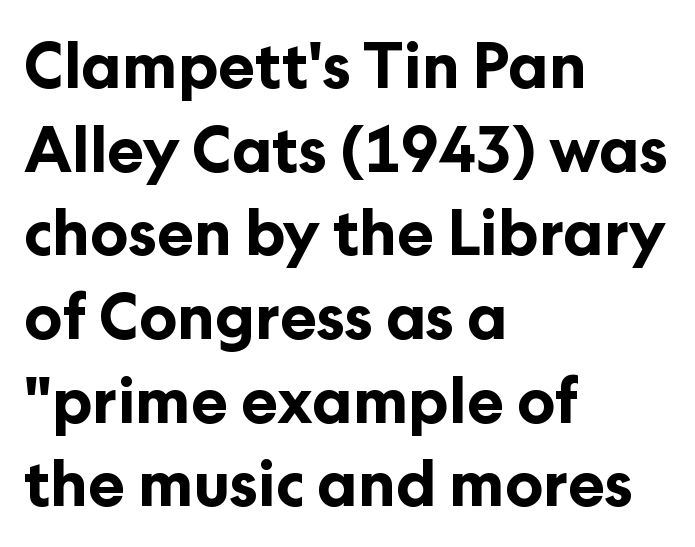
{"serif": "no", "italic": "no", "bold": "yes", "weight": "bold", "width": "normal", "stroke_contrast": "low", "x_height": "medium", "monospaced": "no", "underline": "no", "align": "left", "line_spacing": "normal", "line_spacing_ratio": 1.35, "letter_spacing": "normal", "letter_spacing_em": 0.0, "glyph_px": 62}
